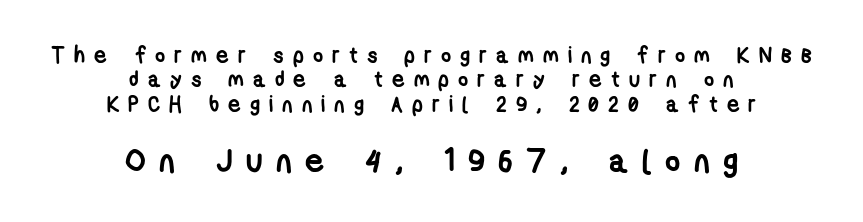
Q: Is the text bold? A: Yes.
Q: Is the typeface a serif or a sans-serif typeface? A: Sans-serif.
Q: Is the text underlined? A: No.
Q: How is the paragraph aligned? A: Centered.
Q: Is the spacing between letters normal or unusually wide? A: Unusually wide.
Q: Is the spacing between lines tight, normal or loose? A: Tight.
Q: Which block of text is set in a larger size, the first (top) or the second (bottom)? A: The second (bottom) one.
Q: Width (condensed, normal, or wide)? A: Condensed.
Q: Stroke contrast? A: Low.
Q: x-height? A: Medium.
Q: Monospaced? A: No.
